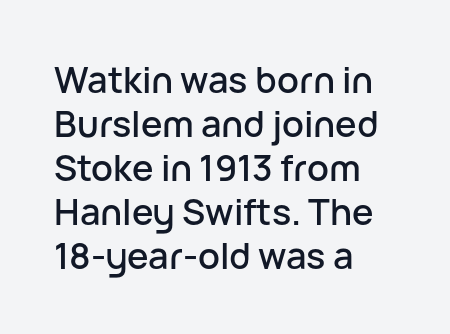
Q: Is the text italic (slanted)? A: No, it is upright.
Q: Is the typeface a serif or a sans-serif typeface? A: Sans-serif.
Q: Is the text underlined? A: No.
Q: How is the paragraph aligned? A: Left-aligned.
Q: Is the spacing between letters normal or unusually wide? A: Normal.
Q: Width (condensed, normal, or wide)? A: Normal.
Q: Stroke contrast? A: Low.
Q: x-height? A: Medium.
Q: Monospaced? A: No.
